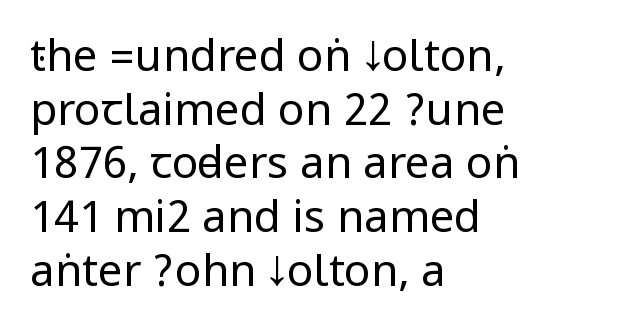
Grotesque or geometric, the face here clearly has no serifs. You can tell it's not italic because the verticals are truly vertical. Nothing unusual about the tracking: characters are spaced as the font intends. Underlining? Definitely not there. The text block is weighted toward the left margin, trailing off unevenly rightward.
